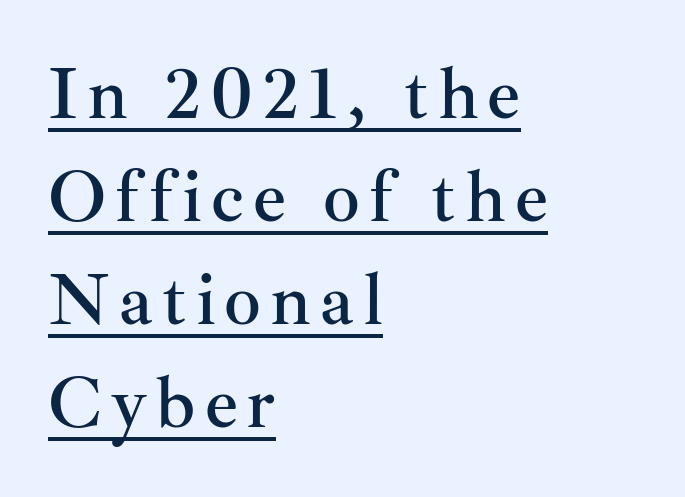
The image shows 73 px serif type, upright; set left-aligned, normal line spacing (1.41x), underlined; medium stroke contrast and a small x-height.
